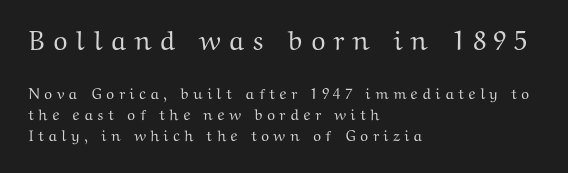
The image shows 27 px text type, upright; set left-aligned, normal line spacing (1.4x), unusually wide letter spacing (+0.27 em), not underlined; the first (top) block is 1.8x larger.
